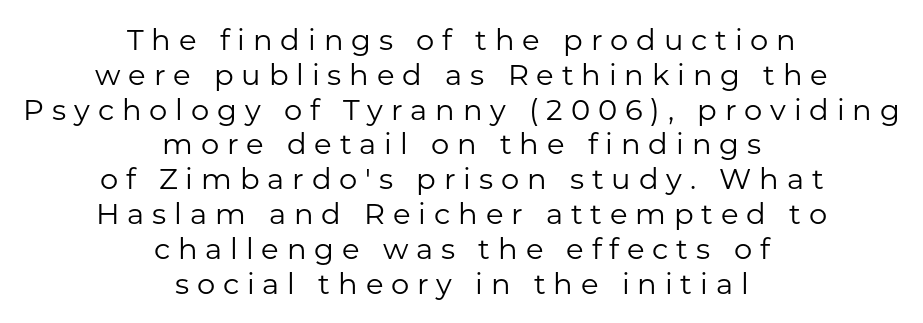
A typesetter would call this proportional, since set widths differ per character. The glyphs in this specimen are sans serif. No heavy texture on the line: the type isn't bold. What stands out about the letter spacing? Its width — letters are far apart. Descender tails drop into unmarked territory.
